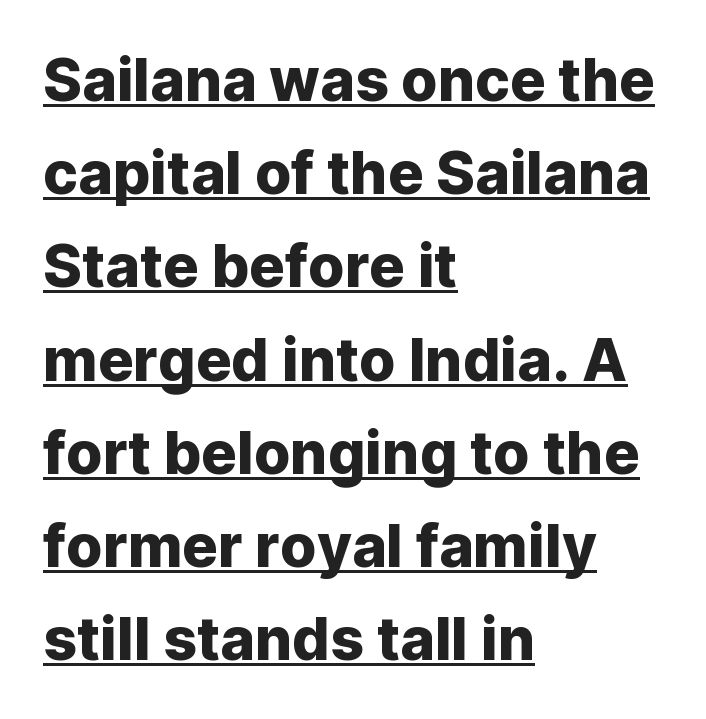
The image shows 59 px sans-serif type, upright; set left-aligned, normal line spacing (1.58x), normal letter spacing, underlined; low stroke contrast and a medium x-height.
